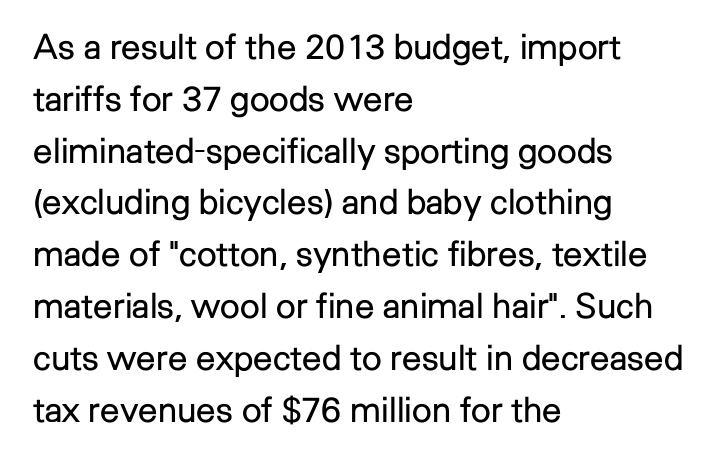
{"serif": "no", "italic": "no", "bold": "no", "weight": "regular", "width": "normal", "stroke_contrast": "low", "x_height": "medium", "monospaced": "no", "underline": "no", "align": "left", "line_spacing": "normal", "line_spacing_ratio": 1.48, "letter_spacing": "normal", "letter_spacing_em": 0.0, "glyph_px": 35}
